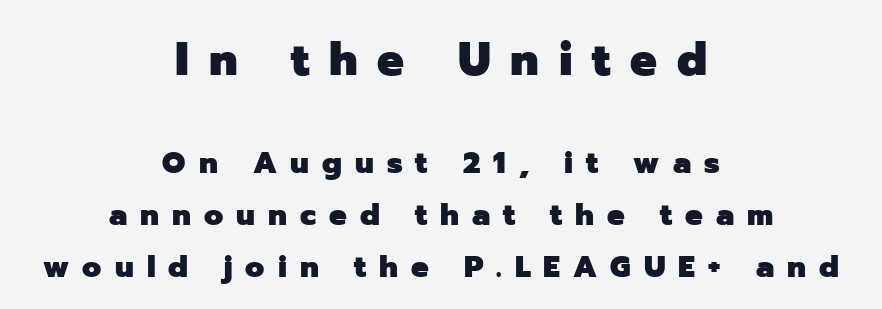
The image shows 47 px heavy sans-serif type, upright; set centered, normal line spacing (1.67x), unusually wide letter spacing (+0.42 em), not underlined; the first (top) block is 1.52x larger; low stroke contrast and a medium x-height.
